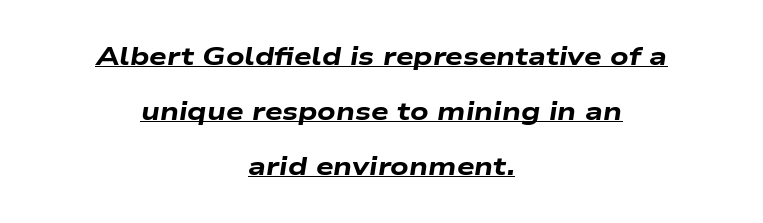
The rendering applies a slant to the glyphs. Reading down the column, the eye jumps a long way to each next line. Visually the block forms a symmetrical silhouette, jagged on both flanks. Look at the tracking — it's just the regular setting, nothing added.
